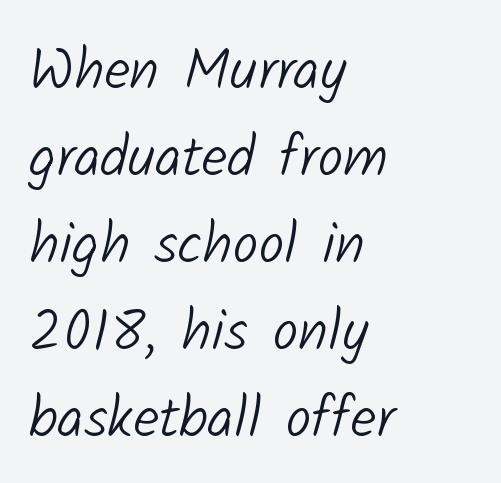
{"serif": "no", "bold": "no", "weight": "light", "width": "normal", "stroke_contrast": "low", "x_height": "medium", "monospaced": "no", "underline": "no", "align": "left", "line_spacing": "normal", "line_spacing_ratio": 1.5, "letter_spacing": "normal", "letter_spacing_em": 0.0, "glyph_px": 58}
